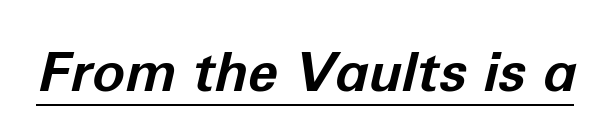
Check the space under the baseline: a stroke is drawn there. Varying glyph widths throughout — classic text-font behaviour. The type is set solid horizontally, with unmodified tracking. It's the slanting kind of type.
